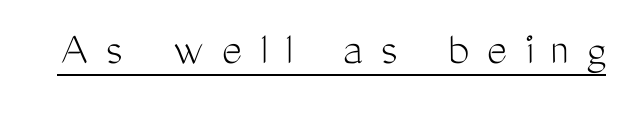
Q: Is the text bold? A: No.
Q: Is the text italic (slanted)? A: No, it is upright.
Q: Is the typeface a serif or a sans-serif typeface? A: Sans-serif.
Q: Is the text underlined? A: Yes.
Q: Is the spacing between letters normal or unusually wide? A: Unusually wide.
Q: Width (condensed, normal, or wide)? A: Condensed.
Q: Stroke contrast? A: Medium.
Q: x-height? A: Medium.
Q: Monospaced? A: No.
